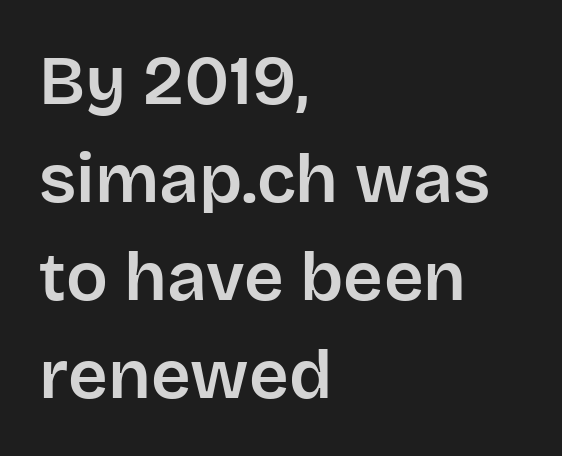
The image shows 69 px sans-serif type, upright; set left-aligned, normal line spacing (1.42x), normal letter spacing, not underlined; low stroke contrast and a large x-height.
